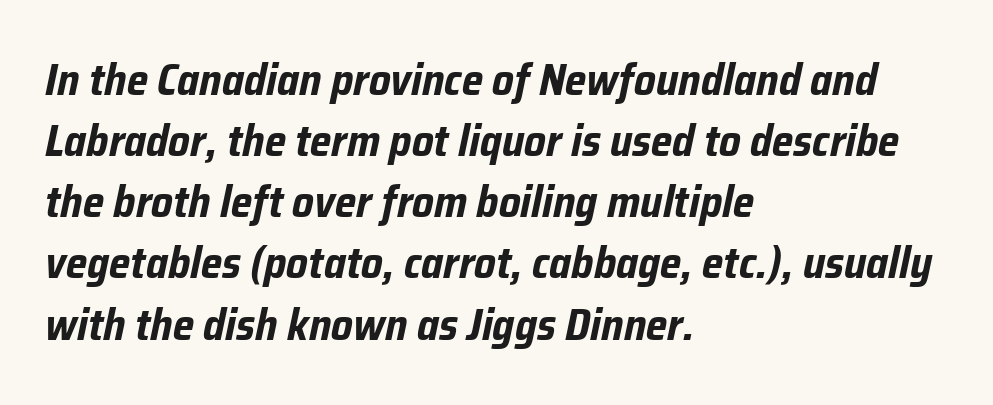
{"italic": "yes", "lean": "right", "slant_degrees": 12, "bold": "yes", "weight": "bold", "width": "condensed", "stroke_contrast": "low", "x_height": "medium", "monospaced": "no", "underline": "no", "align": "left", "line_spacing": "normal", "line_spacing_ratio": 1.39, "letter_spacing": "normal", "letter_spacing_em": 0.0, "glyph_px": 44}
